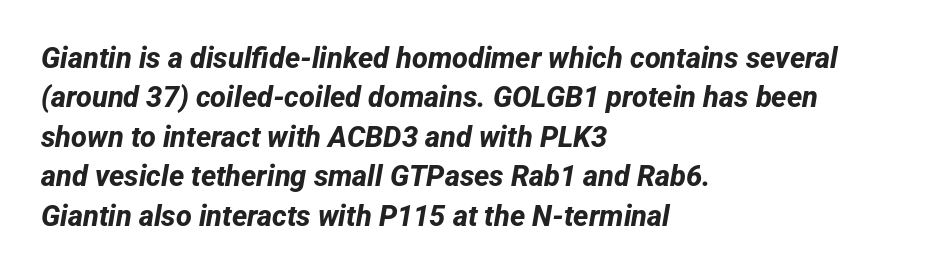
The image shows 29 px bold sans-serif type; set left-aligned, normal line spacing (1.36x), normal letter spacing, not underlined; low stroke contrast and a medium x-height.
